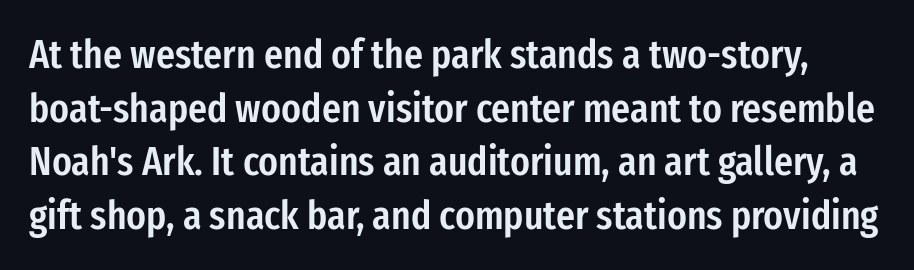
Q: Is the text bold? A: Semi-bold.
Q: Is the text italic (slanted)? A: No, it is upright.
Q: Is the typeface a serif or a sans-serif typeface? A: Sans-serif.
Q: Is the text underlined? A: No.
Q: Is the spacing between letters normal or unusually wide? A: Normal.
Q: Is the spacing between lines tight, normal or loose? A: Normal.
Q: Width (condensed, normal, or wide)? A: Condensed.
Q: Stroke contrast? A: Low.
Q: x-height? A: Medium.
Q: Monospaced? A: No.
